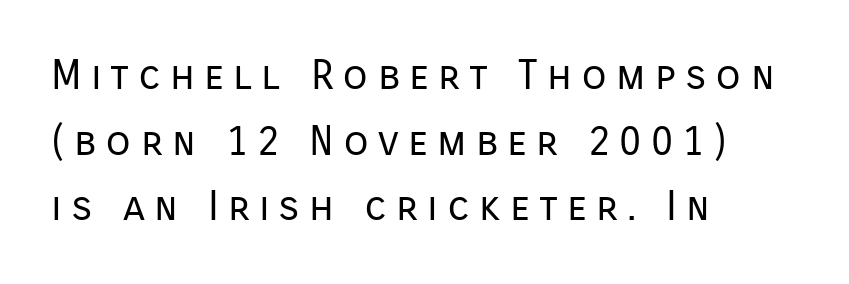
The strip under each line holds only bare page. I'd call this a sans setting — the letters go barefoot. Rows of type keep a routine distance in the vertical direction. The letters are spread apart with noticeably loose tracking. Think of a printed novel: that variable character pitch is what you see here. The paragraph has a hard left edge and a soft right edge.
